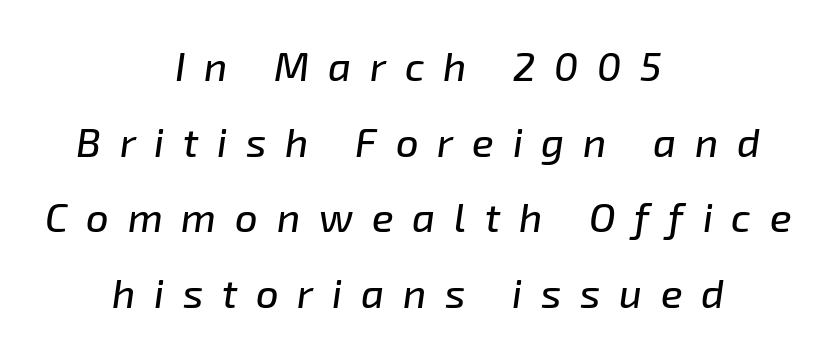
Posture: slanted. Quick note: underline off. Look at the tracking — it's clearly loosened, letters drifting apart. The paragraph shown floats in the horizontal middle. The letters advance in unequal steps, a hallmark of proportional type.
